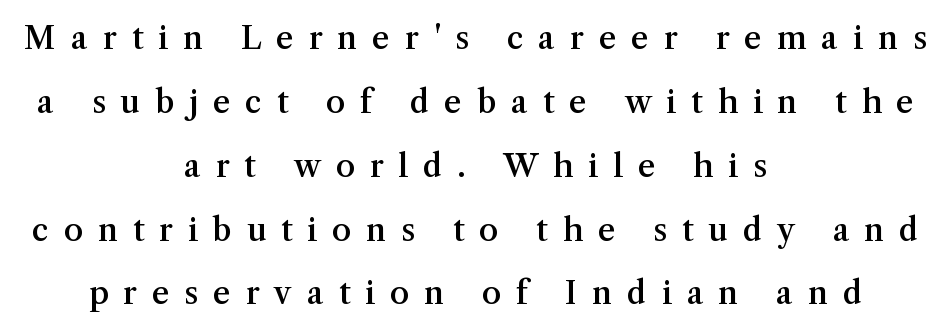
The image shows 31 px semibold serif type, upright; set centered, loose line spacing (2.06x), unusually wide letter spacing (+0.48 em), not underlined; medium stroke contrast and a medium x-height.
